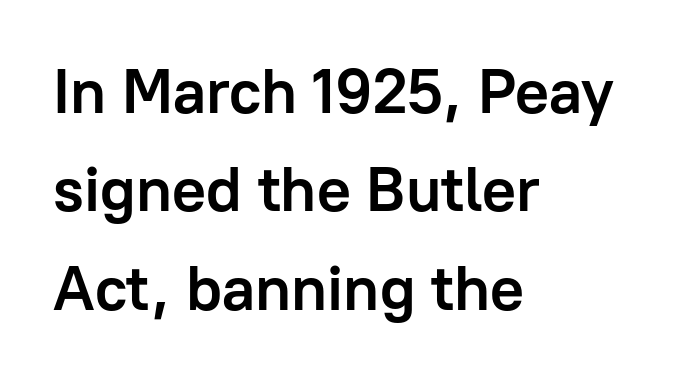
Q: Is the text bold? A: Yes.
Q: Is the text italic (slanted)? A: No, it is upright.
Q: Is the typeface a serif or a sans-serif typeface? A: Sans-serif.
Q: Is the text underlined? A: No.
Q: How is the paragraph aligned? A: Left-aligned.
Q: Is the spacing between letters normal or unusually wide? A: Normal.
Q: Is the spacing between lines tight, normal or loose? A: Normal.
Q: Width (condensed, normal, or wide)? A: Normal.
Q: Stroke contrast? A: Low.
Q: x-height? A: Medium.
Q: Monospaced? A: No.
